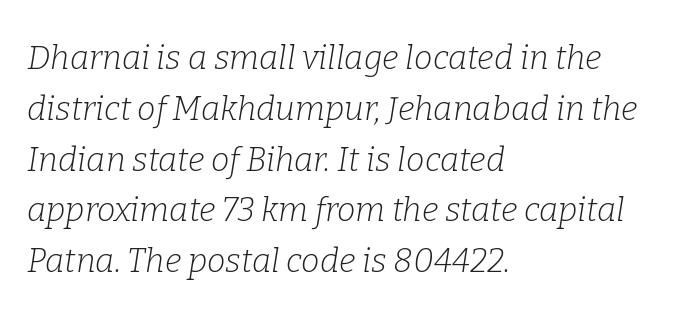
{"serif": "yes", "italic": "yes", "lean": "right", "slant_degrees": 9, "bold": "no", "weight": "light", "width": "normal", "stroke_contrast": "low", "x_height": "medium", "monospaced": "no", "underline": "no", "align": "left", "line_spacing": "normal", "line_spacing_ratio": 1.54, "letter_spacing": "normal", "letter_spacing_em": 0.0, "glyph_px": 33}
